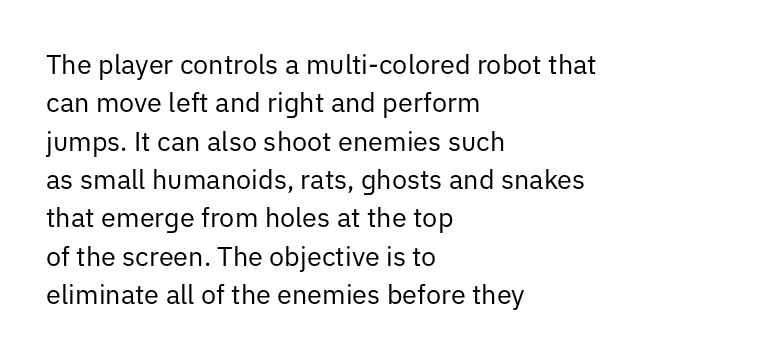
Every row of glyphs begins at an identical x-position on the left. A roman cut, with each character standing at attention. Does the leading feel generous? No, just average. The tracking reads as untouched default to a designer's eye.
